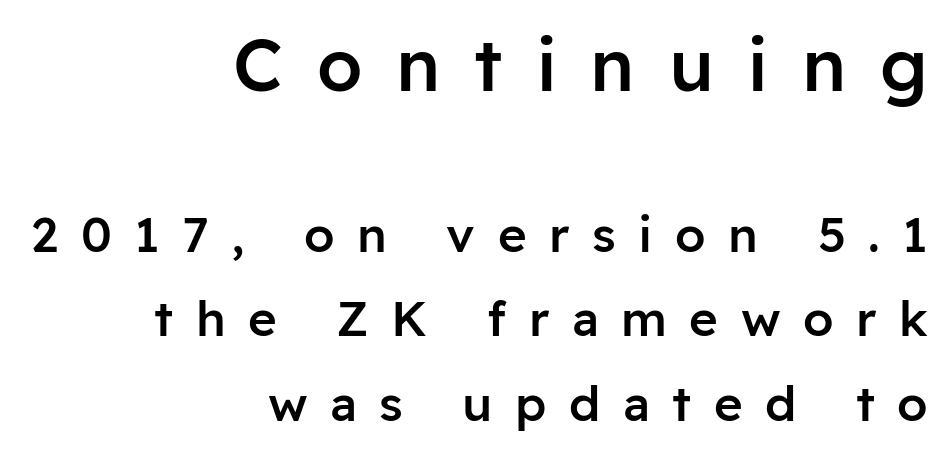
The image shows 73 px semibold sans-serif type, upright; set right-aligned, line spacing 1.73x, unusually wide letter spacing (+0.46 em), not underlined; the first (top) block is 1.49x larger; low stroke contrast and a medium x-height.
